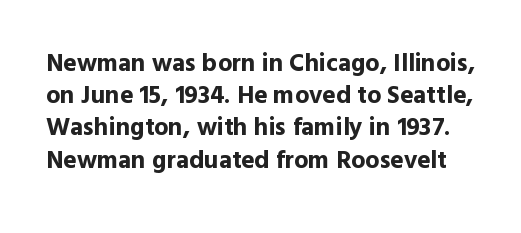
Q: Is the text bold? A: Yes.
Q: Is the text italic (slanted)? A: No, it is upright.
Q: Is the text underlined? A: No.
Q: Is the spacing between letters normal or unusually wide? A: Normal.
Q: Is the spacing between lines tight, normal or loose? A: Normal.
